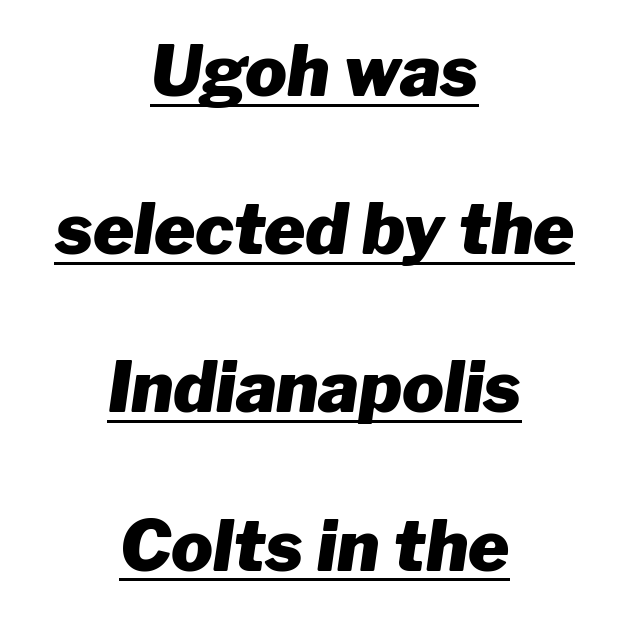
Q: Is the text bold? A: Yes.
Q: Is the text italic (slanted)? A: Yes, it leans right by about 8 degrees.
Q: Is the text underlined? A: Yes.
Q: How is the paragraph aligned? A: Centered.
Q: Is the spacing between letters normal or unusually wide? A: Normal.
Q: Is the spacing between lines tight, normal or loose? A: Loose.
Q: Width (condensed, normal, or wide)? A: Normal.
Q: Stroke contrast? A: Low.
Q: x-height? A: Medium.
Q: Monospaced? A: No.
